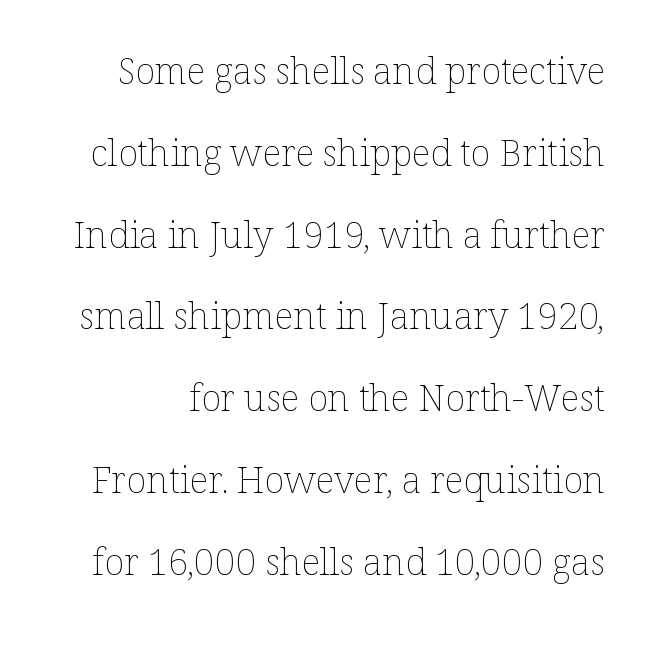
The image shows 37 px thin type, upright; set loose line spacing (2.21x), normal letter spacing, not underlined; low stroke contrast and a medium x-height.
